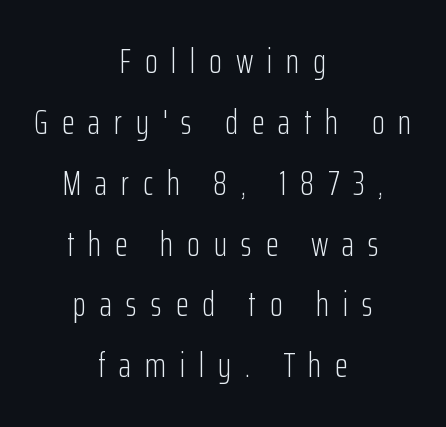
The image shows 34 px light, condensed sans-serif type, upright; set centered, line spacing 1.79x, unusually wide letter spacing (+0.4 em), not underlined; low stroke contrast and a medium x-height.
